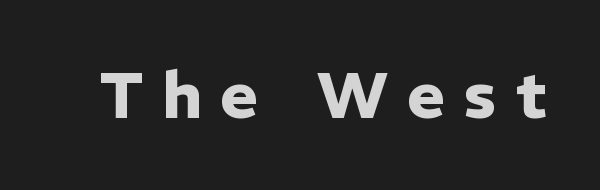
A clean baseline with only descenders dipping below it. A typesetter would call this proportional, since set widths differ per character. The rendering uses a bold face; every stroke is thick and dark. Nope, not italic — everything's standing straight. The line texture is sparse and dotted thanks to wide tracking.
